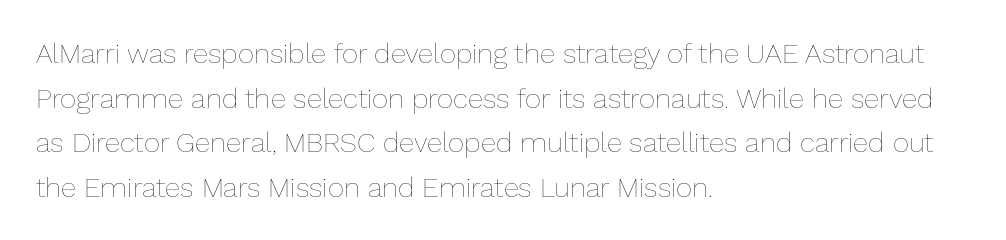
{"italic": "no", "bold": "no", "weight": "thin", "width": "normal", "stroke_contrast": "low", "x_height": "medium", "monospaced": "no", "underline": "no", "align": "left", "line_spacing": "normal", "line_spacing_ratio": 1.59, "letter_spacing": "normal", "letter_spacing_em": 0.0, "glyph_px": 28}
